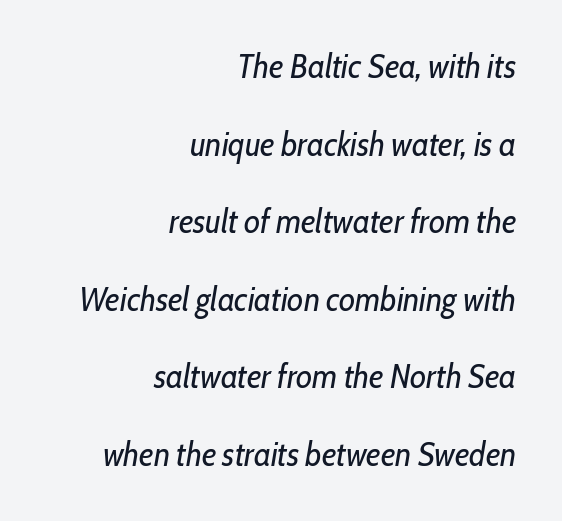
Q: Is the text bold? A: No.
Q: Is the text italic (slanted)? A: Yes, it leans right by about 10 degrees.
Q: Is the text underlined? A: No.
Q: How is the paragraph aligned? A: Right-aligned.
Q: Is the spacing between letters normal or unusually wide? A: Normal.
Q: Is the spacing between lines tight, normal or loose? A: Loose.
Q: Width (condensed, normal, or wide)? A: Condensed.
Q: Stroke contrast? A: Low.
Q: x-height? A: Medium.
Q: Monospaced? A: No.
